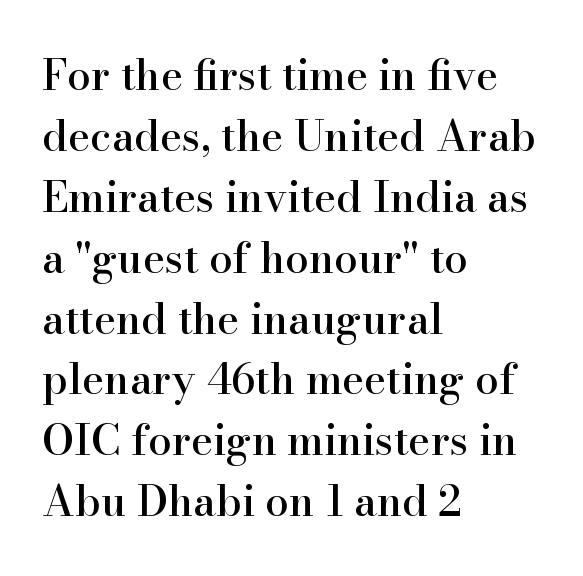
{"serif": "yes", "italic": "no", "width": "normal", "stroke_contrast": "high", "x_height": "small", "monospaced": "no", "underline": "no", "align": "left", "line_spacing": "normal", "line_spacing_ratio": 1.45, "letter_spacing": "normal", "letter_spacing_em": 0.0, "glyph_px": 42}
